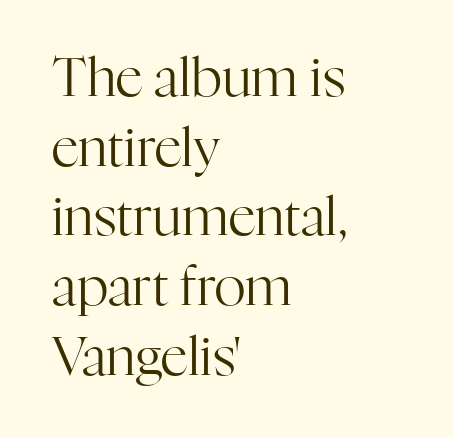
Q: Is the text bold? A: No.
Q: Is the text italic (slanted)? A: No, it is upright.
Q: Is the typeface a serif or a sans-serif typeface? A: Serif.
Q: Is the text underlined? A: No.
Q: How is the paragraph aligned? A: Left-aligned.
Q: Is the spacing between letters normal or unusually wide? A: Normal.
Q: Is the spacing between lines tight, normal or loose? A: Normal.
Q: Width (condensed, normal, or wide)? A: Normal.
Q: Stroke contrast? A: High.
Q: x-height? A: Medium.
Q: Monospaced? A: No.
